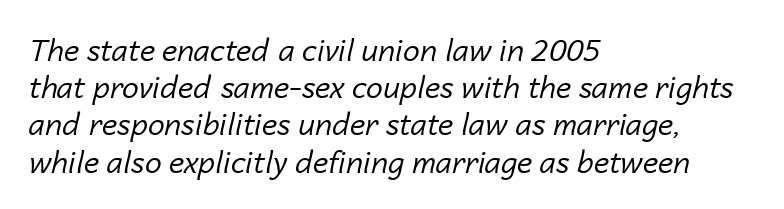
Q: Is the text bold? A: No.
Q: Is the text italic (slanted)? A: Yes, it leans right by about 14 degrees.
Q: Is the text underlined? A: No.
Q: How is the paragraph aligned? A: Left-aligned.
Q: Is the spacing between letters normal or unusually wide? A: Normal.
Q: Width (condensed, normal, or wide)? A: Normal.
Q: Stroke contrast? A: Low.
Q: x-height? A: Medium.
Q: Monospaced? A: No.
